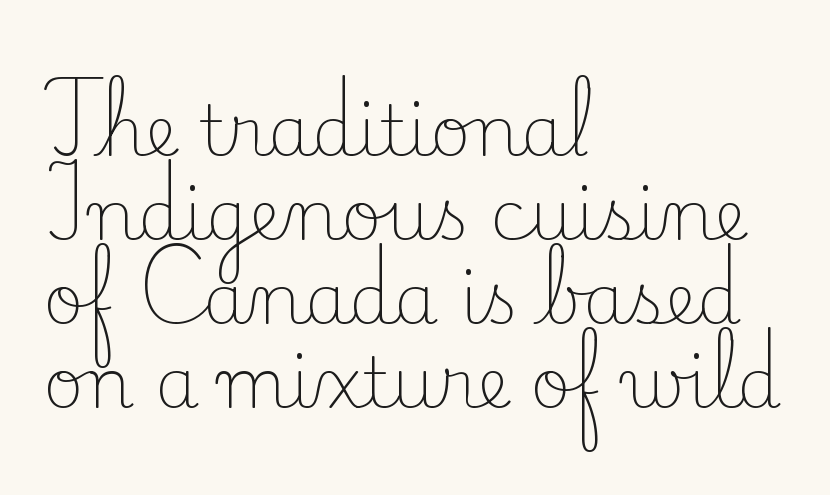
The rendering keeps characters at their native spacing. Is there any slant? The stems are plumb. The gap between lines stays unmarked. Does the type have serifs? Yes, each stem ends in a small foot. The cut favours lightness, reaching ordinary text weight at its darkest.
